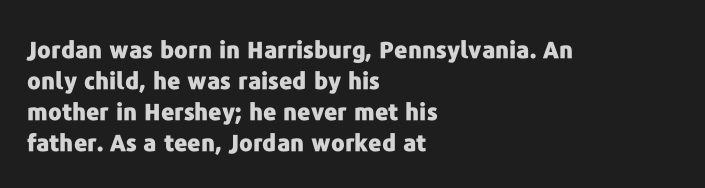
{"italic": "no", "bold": "yes", "underline": "no", "align": "left", "line_spacing": "normal", "line_spacing_ratio": 1.35, "letter_spacing": "normal", "letter_spacing_em": 0.0, "glyph_px": 23}
